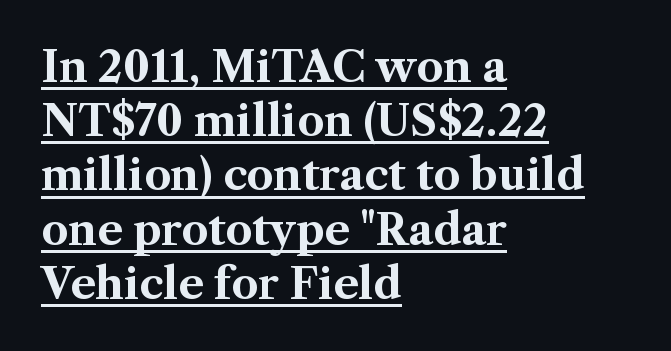
As a designer I'd log this as weight 700, bold. Tall strokes in this sample are plumb rather than angled. You could call the tracking neutral — neither tight nor loose. Line starts are locked; line ends wander.
